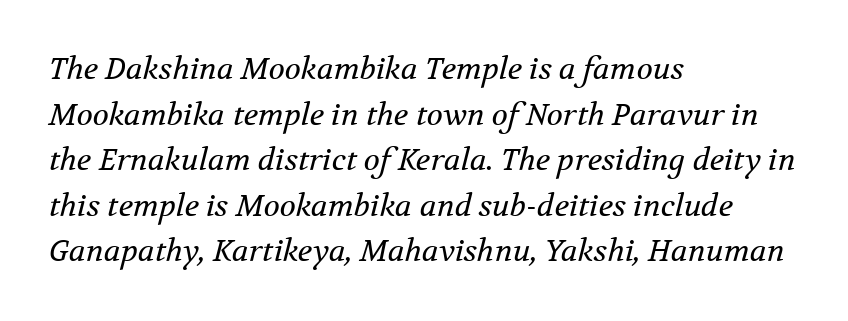
Q: Is the text bold? A: No.
Q: Is the text italic (slanted)? A: Yes, it leans right by about 12 degrees.
Q: Is the typeface a serif or a sans-serif typeface? A: Serif.
Q: Is the text underlined? A: No.
Q: How is the paragraph aligned? A: Left-aligned.
Q: Is the spacing between letters normal or unusually wide? A: Normal.
Q: Is the spacing between lines tight, normal or loose? A: Normal.
Q: Width (condensed, normal, or wide)? A: Normal.
Q: Stroke contrast? A: Medium.
Q: x-height? A: Medium.
Q: Monospaced? A: No.
